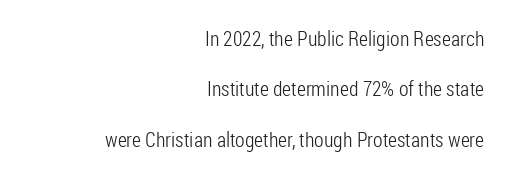
The image shows 21 px text type, upright; set right-aligned, loose line spacing (2.4x), normal letter spacing, not underlined.
